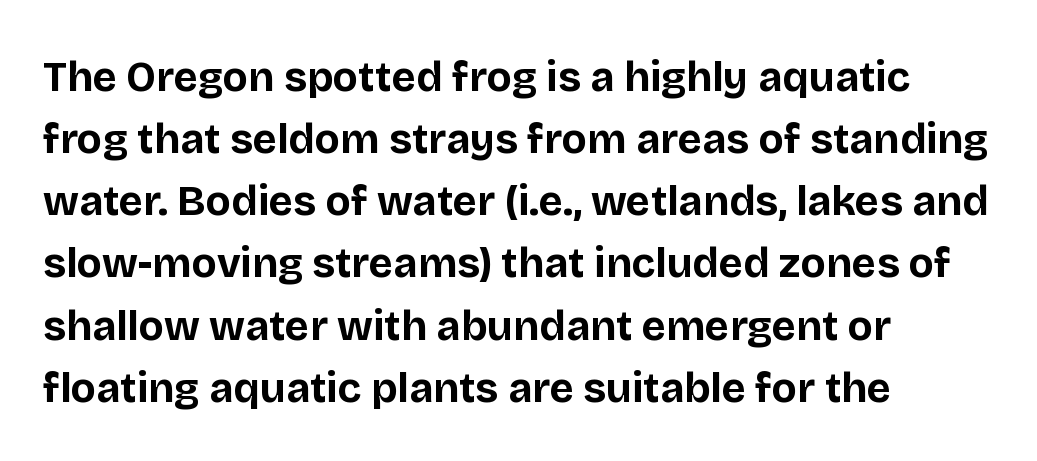
The image shows 42 px bold sans-serif type, upright; set left-aligned, normal line spacing (1.48x), normal letter spacing, not underlined; low stroke contrast and a large x-height.
